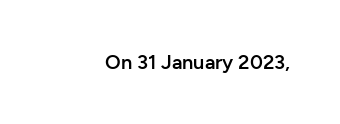
{"italic": "no", "bold": "semi", "underline": "no", "letter_spacing": "normal", "letter_spacing_em": 0.0, "glyph_px": 20}
